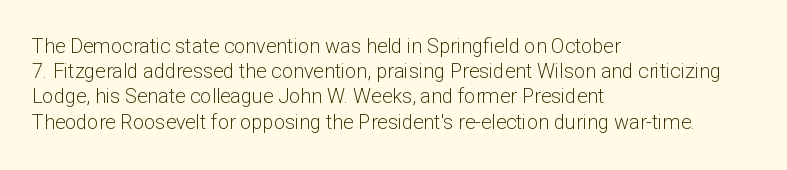
The image shows 20 px text type, upright; set left-aligned, normal line spacing (1.26x), normal letter spacing, not underlined.
